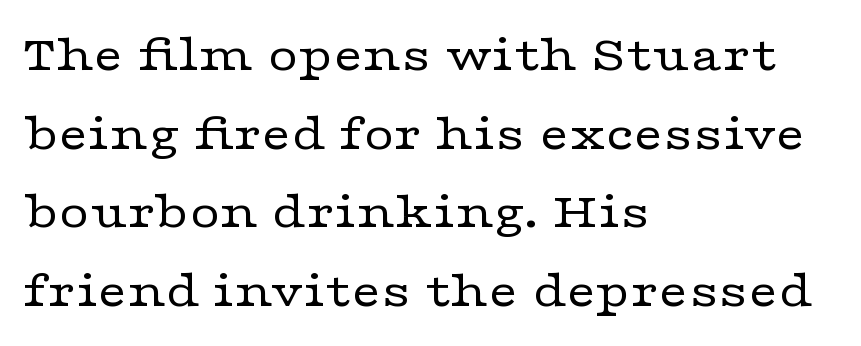
The image shows 52 px regular-weight, wide serif type, upright; set left-aligned, normal line spacing (1.51x), normal letter spacing, not underlined; low stroke contrast and a medium x-height.
